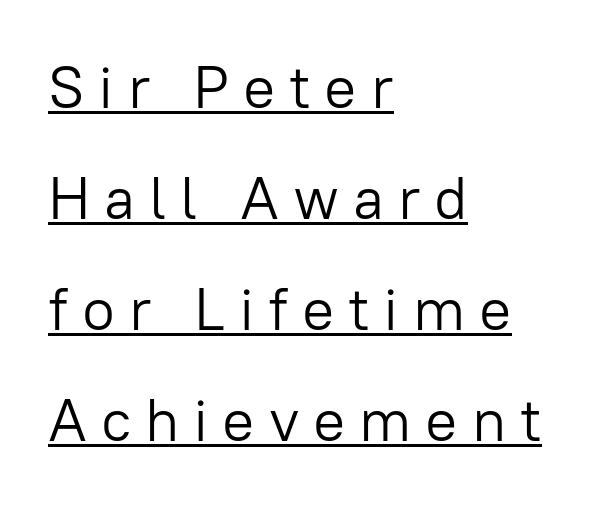
Serif or sans? Sans — the stroke terminals are bare. The passage shown has open, widely tracked lettering throughout. Beneath each row of characters lies a ruled line. Weight: regular or lighter.
